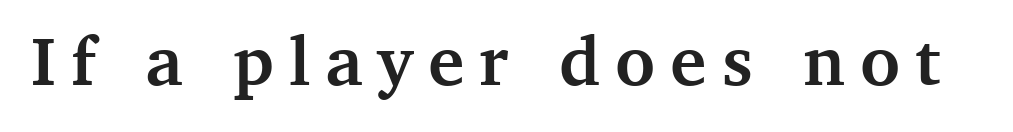
Q: Is the text bold? A: Yes.
Q: Is the text italic (slanted)? A: No, it is upright.
Q: Is the typeface a serif or a sans-serif typeface? A: Serif.
Q: Is the text underlined? A: No.
Q: Is the spacing between letters normal or unusually wide? A: Unusually wide.
Q: Width (condensed, normal, or wide)? A: Normal.
Q: Stroke contrast? A: Medium.
Q: x-height? A: Medium.
Q: Monospaced? A: No.
